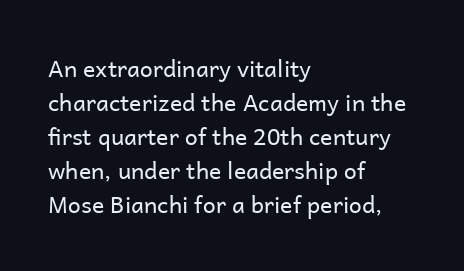
{"italic": "no", "bold": "no", "underline": "no", "align": "left", "line_spacing": "normal", "line_spacing_ratio": 1.48, "letter_spacing": "normal", "letter_spacing_em": 0.0, "glyph_px": 23}
